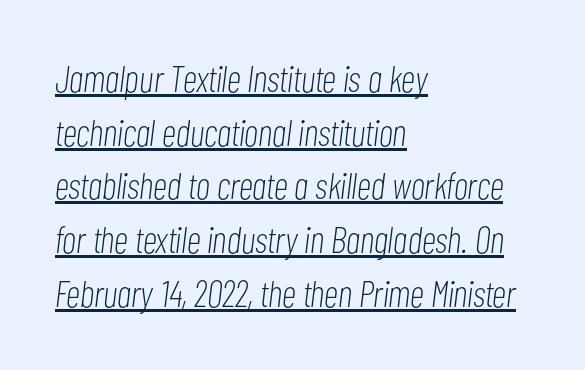
{"italic": "yes", "lean": "right", "slant_degrees": 7, "bold": "no", "weight": "light", "width": "condensed", "stroke_contrast": "low", "x_height": "medium", "monospaced": "no", "underline": "yes", "align": "left", "line_spacing": "normal", "line_spacing_ratio": 1.45, "letter_spacing": "normal", "letter_spacing_em": 0.0, "glyph_px": 37}
